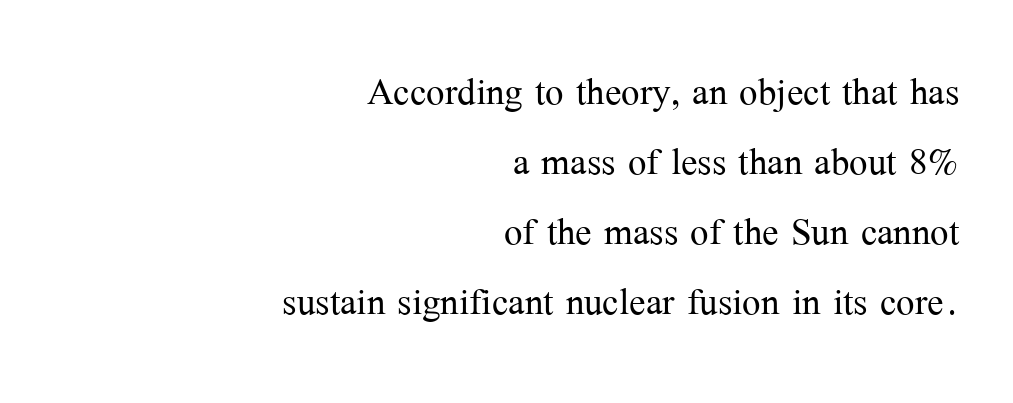
{"serif": "yes", "italic": "no", "bold": "no", "weight": "light", "width": "normal", "stroke_contrast": "medium", "x_height": "medium", "monospaced": "no", "underline": "no", "align": "right", "line_spacing": "normal", "line_spacing_ratio": 1.43, "letter_spacing": "normal", "letter_spacing_em": 0.0, "glyph_px": 49}
